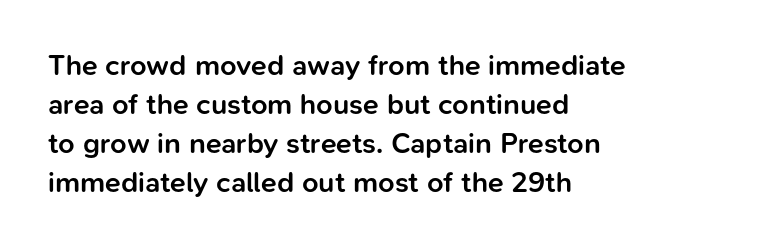
{"serif": "no", "italic": "no", "bold": "semi", "weight": "semibold", "width": "normal", "stroke_contrast": "low", "x_height": "medium", "monospaced": "no", "underline": "no", "align": "left", "line_spacing": "normal", "line_spacing_ratio": 1.34, "letter_spacing": "normal", "letter_spacing_em": 0.0, "glyph_px": 29}
